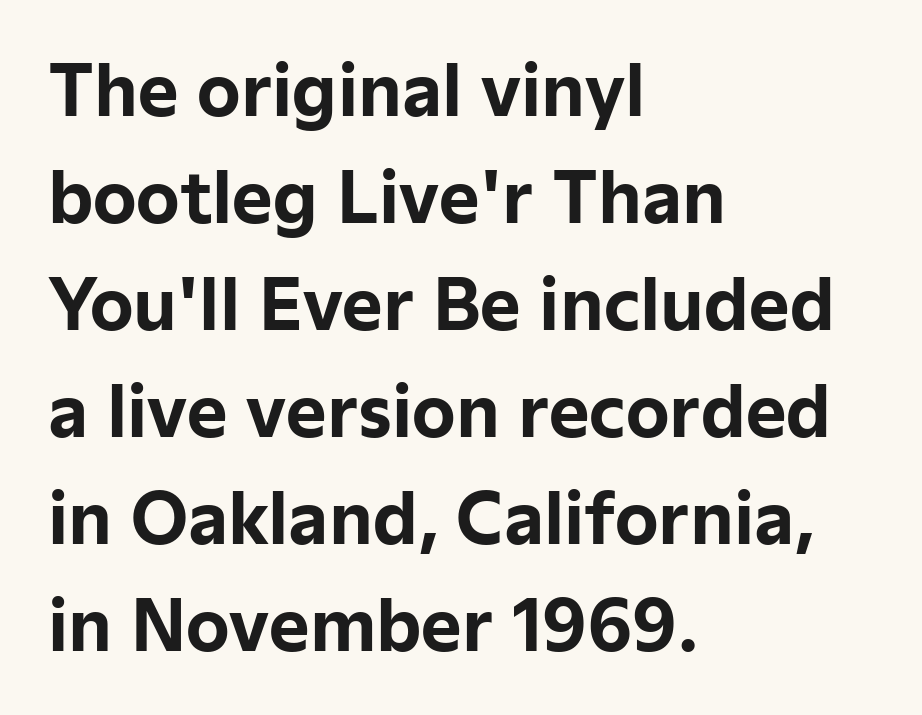
The specimen reads as upright at a glance. Where is the straight margin? On the left. The space beneath each line is pristine and unruled. Vertically, the passage feels balanced, rows spaced as you'd expect.
